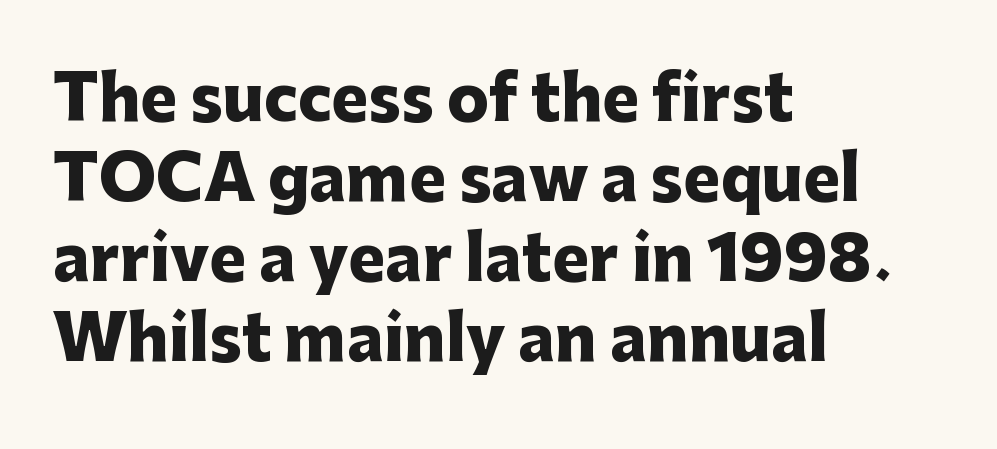
{"serif": "no", "italic": "no", "bold": "yes", "weight": "heavy", "width": "normal", "stroke_contrast": "low", "x_height": "medium", "monospaced": "no", "underline": "no", "align": "left", "line_spacing": "normal", "line_spacing_ratio": 1.29, "letter_spacing": "normal", "letter_spacing_em": 0.0, "glyph_px": 62}
